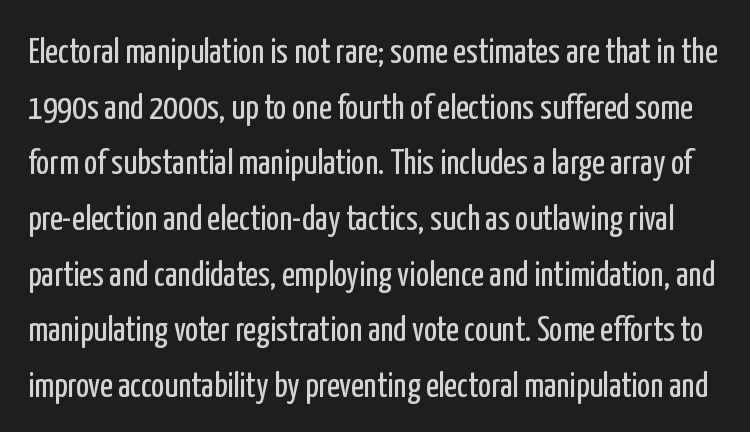
The image shows 35 px regular-weight, condensed sans-serif type, upright; set normal line spacing (1.59x), normal letter spacing, not underlined; low stroke contrast and a medium x-height.
